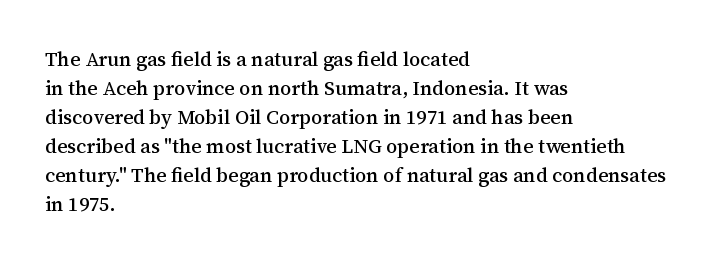
Q: Is the text italic (slanted)? A: No, it is upright.
Q: Is the text underlined? A: No.
Q: How is the paragraph aligned? A: Left-aligned.
Q: Is the spacing between letters normal or unusually wide? A: Normal.
Q: Is the spacing between lines tight, normal or loose? A: Normal.
